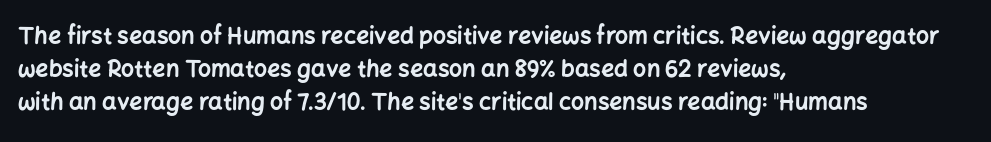
{"italic": "no", "bold": "yes", "underline": "no", "align": "left", "line_spacing": "normal", "line_spacing_ratio": 1.44, "letter_spacing": "normal", "letter_spacing_em": 0.0, "glyph_px": 23}
